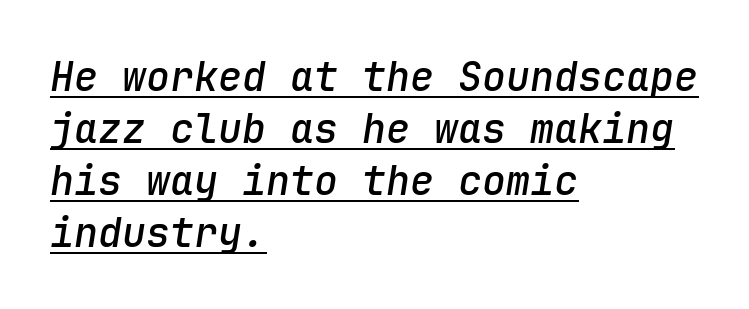
{"italic": "yes", "lean": "right", "slant_degrees": 9, "bold": "semi", "weight": "semibold", "width": "normal", "stroke_contrast": "low", "x_height": "medium", "monospaced": "yes", "underline": "yes", "align": "left", "line_spacing": "normal", "line_spacing_ratio": 1.3, "letter_spacing": "normal", "letter_spacing_em": 0.0, "glyph_px": 40}
